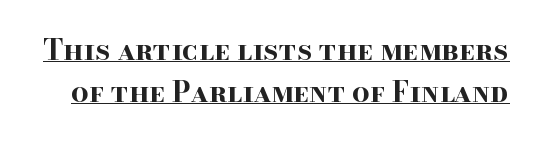
The image shows 28 px bold, wide serif type, upright; set normal line spacing (1.51x), normal letter spacing, underlined; high stroke contrast and a small x-height.
